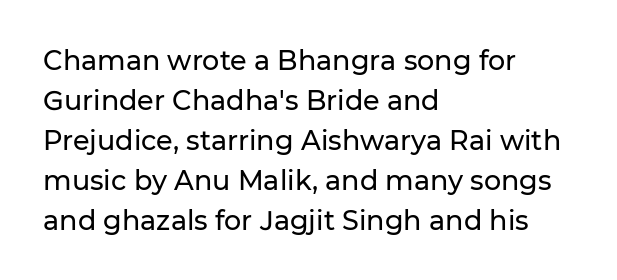
Regular leading. The zone under the glyphs is completely vacant. Italic? Not at all — the glyphs are vertical. A typesetter would call this zero additional tracking. Leftover space on each line is placed entirely after the last word.
